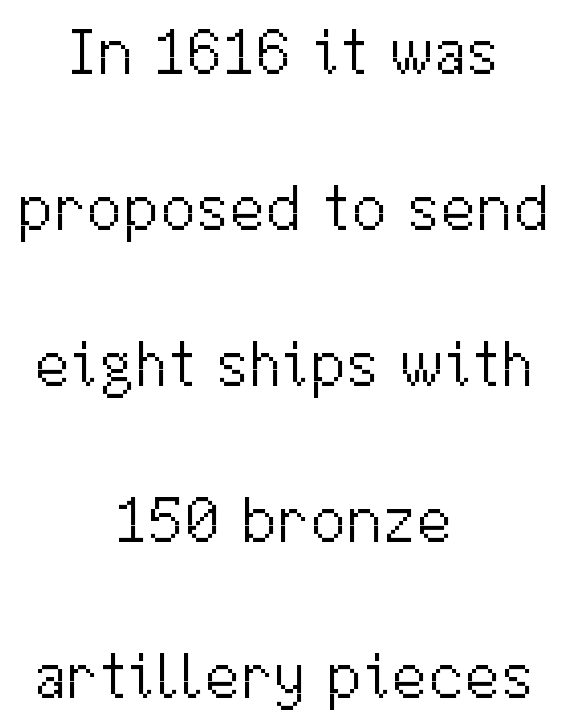
Q: Is the text bold? A: No.
Q: Is the text italic (slanted)? A: No, it is upright.
Q: Is the typeface a serif or a sans-serif typeface? A: Sans-serif.
Q: Is the text underlined? A: No.
Q: How is the paragraph aligned? A: Centered.
Q: Is the spacing between letters normal or unusually wide? A: Normal.
Q: Is the spacing between lines tight, normal or loose? A: Loose.
Q: Width (condensed, normal, or wide)? A: Normal.
Q: Stroke contrast? A: Medium.
Q: x-height? A: Medium.
Q: Monospaced? A: No.
